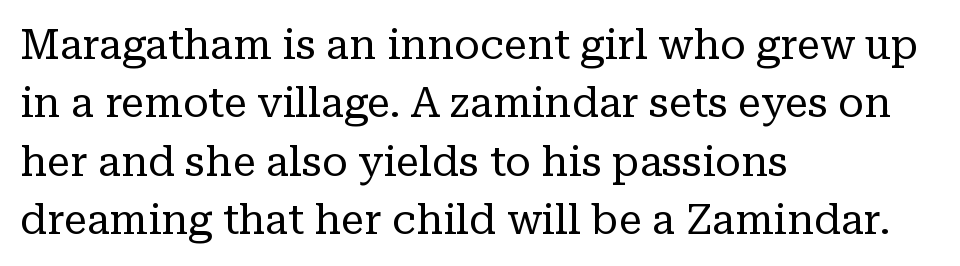
The typeface chosen for these lines features serifs. This sample has the flowing, uneven cadence of proportional lettering. The zone under the glyphs is completely vacant. Tracking here is standard; glyphs follow each other at the usual distance.
